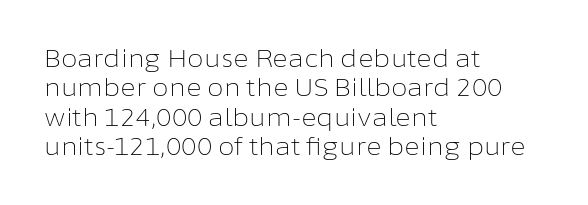
{"italic": "no", "bold": "no", "underline": "no", "align": "left", "line_spacing_ratio": 1.22, "letter_spacing": "normal", "letter_spacing_em": 0.0, "glyph_px": 24}
